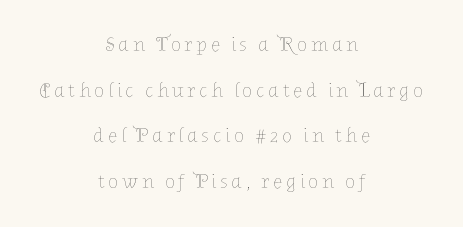
Q: Is the text bold? A: No.
Q: Is the text italic (slanted)? A: No, it is upright.
Q: Is the text underlined? A: No.
Q: How is the paragraph aligned? A: Centered.
Q: Is the spacing between lines tight, normal or loose? A: Loose.
